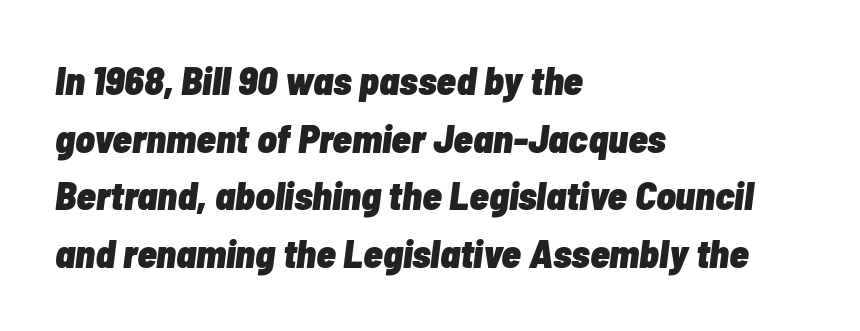
Strokes here are thick enough to call this a true bold. Looks like regular typesetting: each glyph gets only the width it needs. The ragged edge is on the right, which tells us the setting is flush left. The glyphs look as if they've been sheared to an angle. Anything drawn beneath the words? Only blank space. Honestly, the row spacing looks completely unremarkable.
